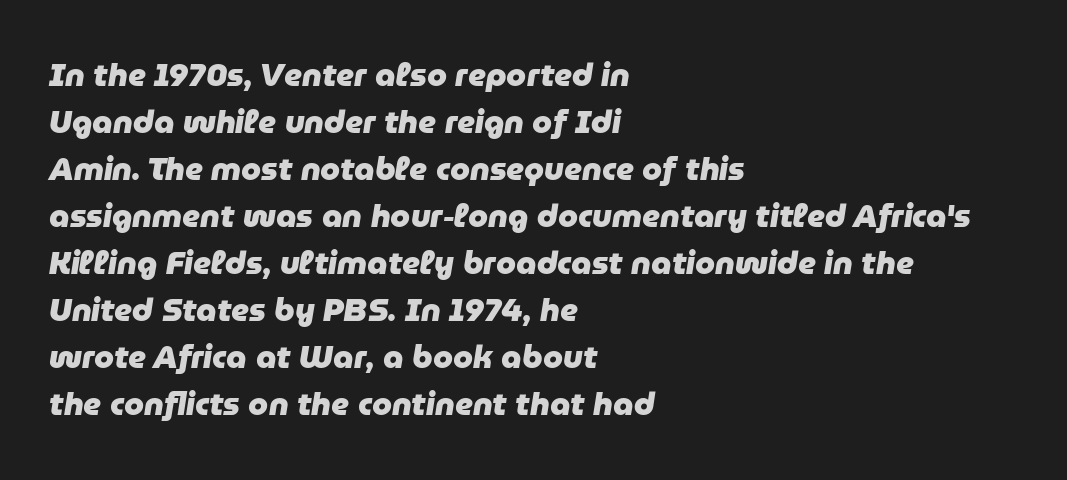
{"italic": "yes", "lean": "right", "slant_degrees": 9, "bold": "yes", "weight": "heavy", "width": "normal", "stroke_contrast": "low", "x_height": "medium", "monospaced": "no", "underline": "no", "align": "left", "line_spacing": "normal", "line_spacing_ratio": 1.47, "letter_spacing": "normal", "letter_spacing_em": 0.0, "glyph_px": 32}
